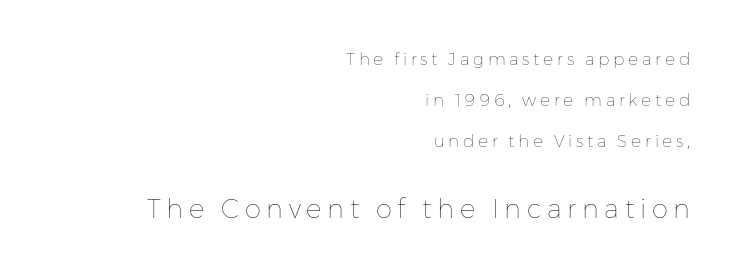
The typography opts for an upright posture over an oblique one. The passage is arranged like a letterhead date or caption credit — flush right. The composition opens small and finishes big. The face looks like a standard text weight, possibly lighter. Quick note: underline off.
